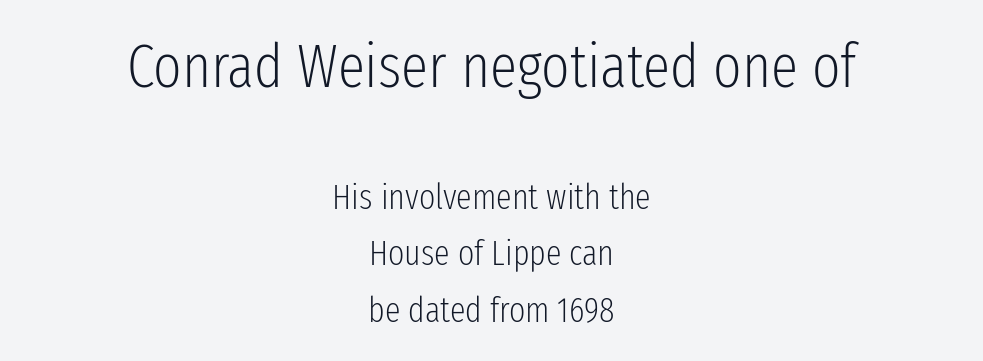
Q: Is the text bold? A: No.
Q: Is the text italic (slanted)? A: No, it is upright.
Q: Is the typeface a serif or a sans-serif typeface? A: Sans-serif.
Q: Is the text underlined? A: No.
Q: How is the paragraph aligned? A: Centered.
Q: Is the spacing between letters normal or unusually wide? A: Normal.
Q: Is the spacing between lines tight, normal or loose? A: Normal.
Q: Which block of text is set in a larger size, the first (top) or the second (bottom)? A: The first (top) one.
Q: Width (condensed, normal, or wide)? A: Condensed.
Q: Stroke contrast? A: Low.
Q: x-height? A: Medium.
Q: Monospaced? A: No.
